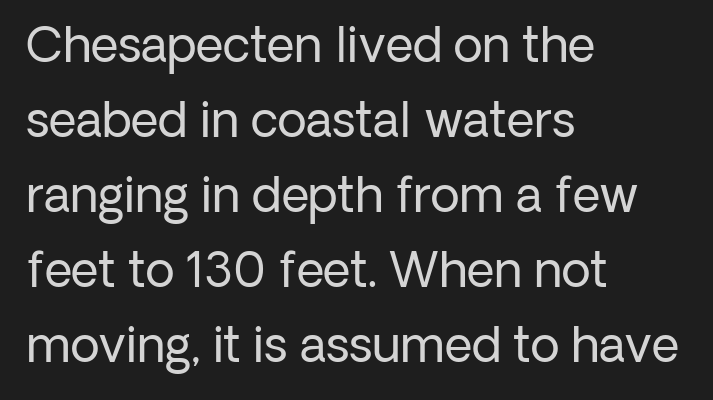
The image shows 48 px regular-weight sans-serif type, upright; set left-aligned, normal line spacing (1.56x), normal letter spacing, not underlined; low stroke contrast and a medium x-height.
